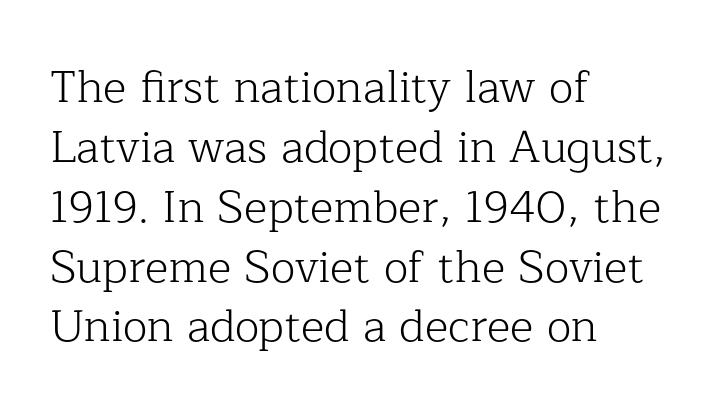
Note the varied advance widths — an 'i' is clearly narrower than an 'm'. Baseline-to-baseline distance is the conventional proportion of letter height. To sum up the face: it has serifs. The letterforms sit at book weight or below.
